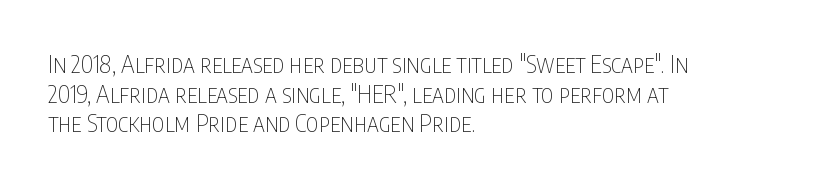
The image shows 24 px text type, upright; set left-aligned, line spacing 1.23x, normal letter spacing, not underlined.
